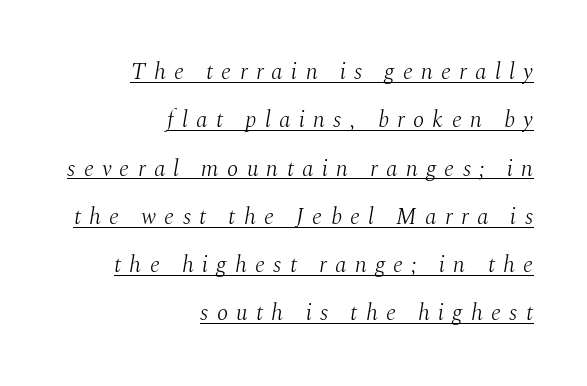
Q: Is the text bold? A: No.
Q: Is the text italic (slanted)? A: Yes, it leans right by about 10 degrees.
Q: Is the text underlined? A: Yes.
Q: How is the paragraph aligned? A: Right-aligned.
Q: Is the spacing between letters normal or unusually wide? A: Unusually wide.
Q: Is the spacing between lines tight, normal or loose? A: Loose.
